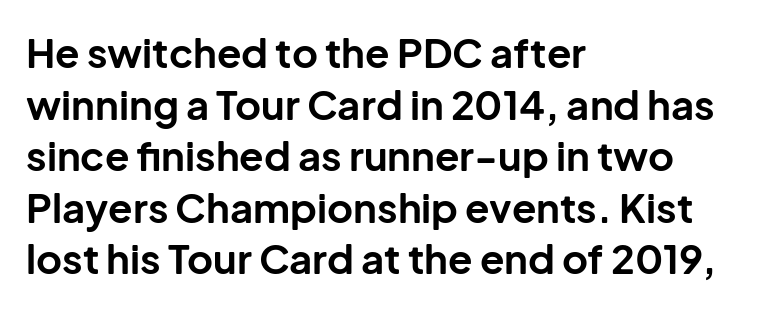
The image shows 40 px bold sans-serif type, upright; set left-aligned, normal line spacing (1.29x), normal letter spacing, not underlined; low stroke contrast and a medium x-height.
